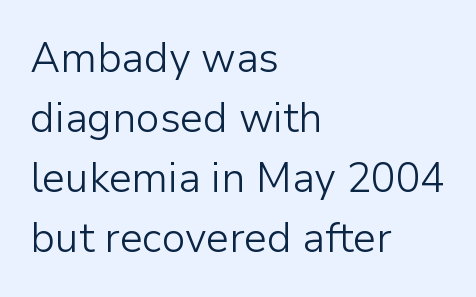
The image shows 41 px light sans-serif type, upright; set left-aligned, normal line spacing (1.46x), normal letter spacing, not underlined; low stroke contrast and a medium x-height.
